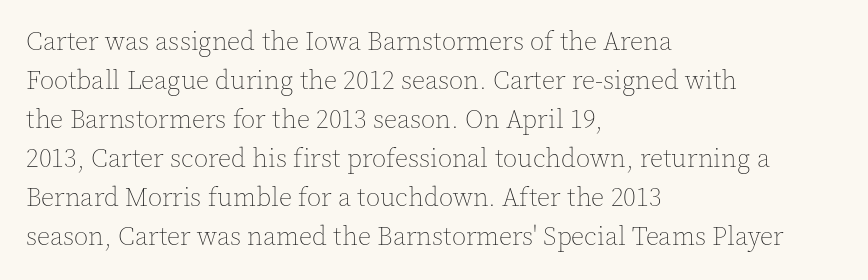
Each new line begins a customary step beneath the previous one. Students, note that the glyphs here touch the page at normal intervals. Letters rest on an invisible, unmarked baseline. Posture: upright roman.
